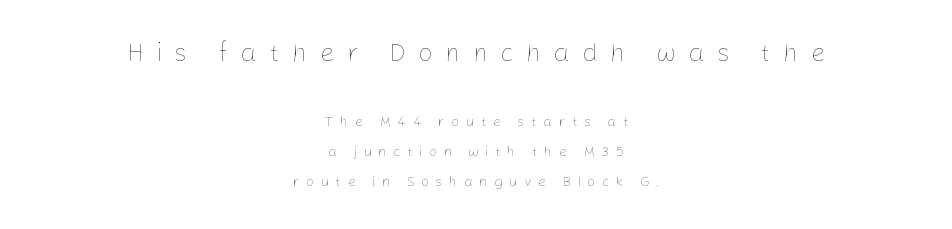
Q: Is the text bold? A: No.
Q: Is the text italic (slanted)? A: No, it is upright.
Q: Is the text underlined? A: No.
Q: How is the paragraph aligned? A: Centered.
Q: Is the spacing between letters normal or unusually wide? A: Unusually wide.
Q: Is the spacing between lines tight, normal or loose? A: Loose.
Q: Which block of text is set in a larger size, the first (top) or the second (bottom)? A: The first (top) one.
